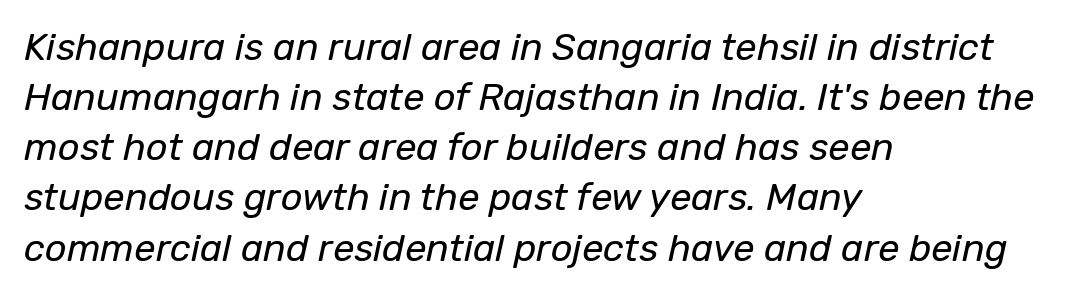
The face looks like a standard text weight, possibly lighter. Standard letterfit; no display-style spreading of the glyphs. Quick note: underline off. Varying glyph widths throughout — classic text-font behaviour. Summary of vertical rhythm: regular, with standard interline spacing.
